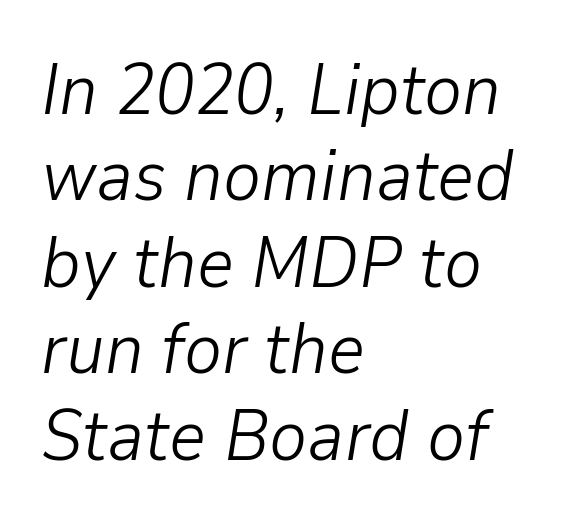
{"italic": "yes", "lean": "right", "slant_degrees": 9, "bold": "no", "weight": "light", "width": "normal", "stroke_contrast": "low", "x_height": "medium", "monospaced": "no", "underline": "no", "align": "left", "line_spacing_ratio": 1.2, "letter_spacing": "normal", "letter_spacing_em": 0.0, "glyph_px": 72}
